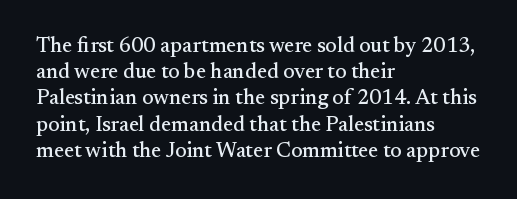
Q: Is the text italic (slanted)? A: No, it is upright.
Q: Is the text underlined? A: No.
Q: How is the paragraph aligned? A: Left-aligned.
Q: Is the spacing between letters normal or unusually wide? A: Normal.
Q: Is the spacing between lines tight, normal or loose? A: Normal.
